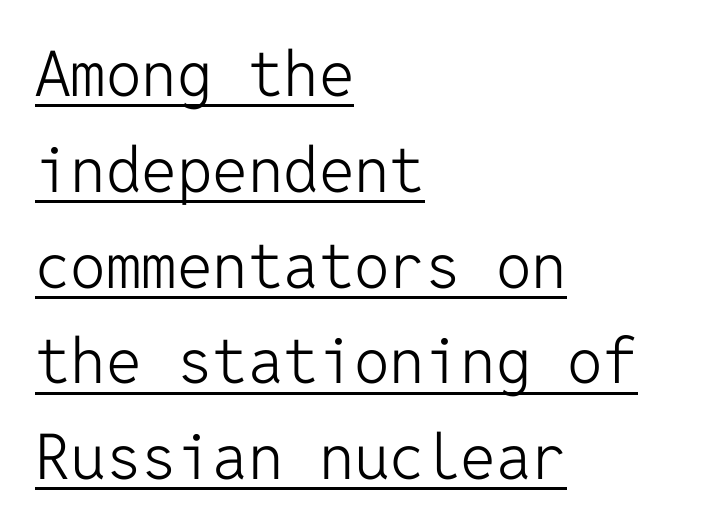
The image shows 63 px light sans-serif type, upright, monospaced; set left-aligned, normal line spacing (1.52x), normal letter spacing, underlined; low stroke contrast and a medium x-height.
